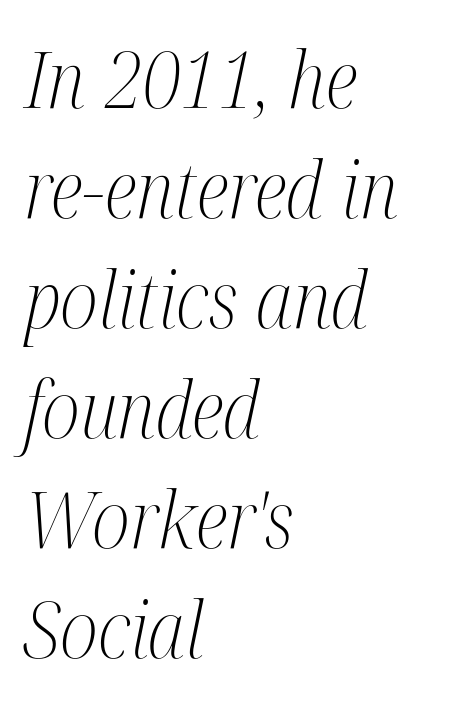
Italic: yes, the glyphs are oblique. Vertically, the passage feels balanced, rows spaced as you'd expect. Type without underlining. The weight would be labelled regular, book, light, or lighter still. The setting favours the left margin, as ordinary paragraphs usually do. There is no visible air inserted between adjacent glyphs.
